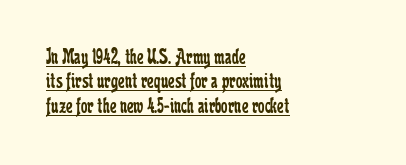
{"italic": "no", "bold": "no", "underline": "yes", "align": "left", "line_spacing": "tight", "line_spacing_ratio": 1.06, "letter_spacing": "normal", "letter_spacing_em": 0.0, "glyph_px": 23}
